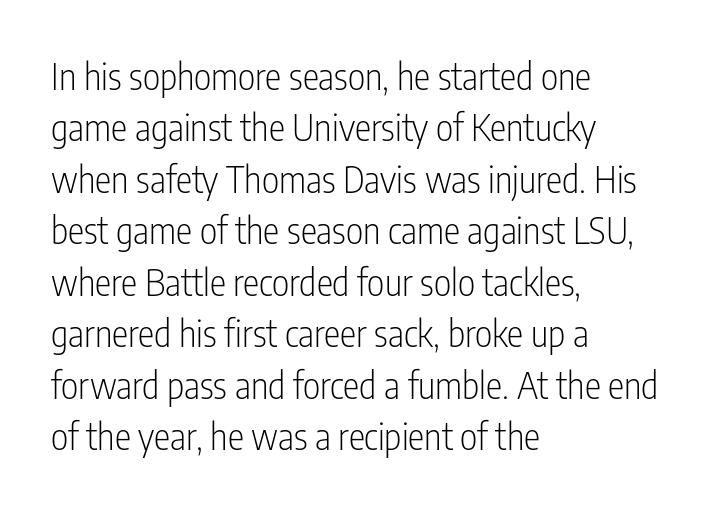
This is roman type, the default non-slanted kind. The gap between lines stays unmarked. The line texture is even and compact thanks to regular tracking. Vertically, the passage feels balanced, rows spaced as you'd expect. The rendering uses natural spacing where letterforms have individual widths.
